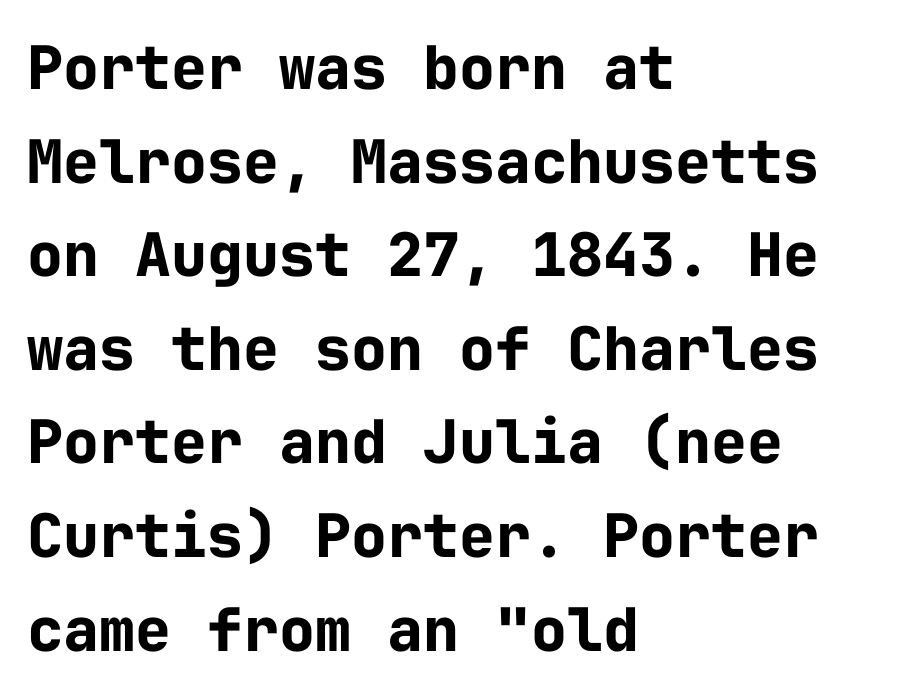
{"serif": "no", "italic": "no", "bold": "yes", "weight": "bold", "width": "normal", "stroke_contrast": "low", "x_height": "medium", "monospaced": "yes", "underline": "no", "align": "left", "line_spacing": "normal", "line_spacing_ratio": 1.56, "letter_spacing": "normal", "letter_spacing_em": 0.0, "glyph_px": 60}
